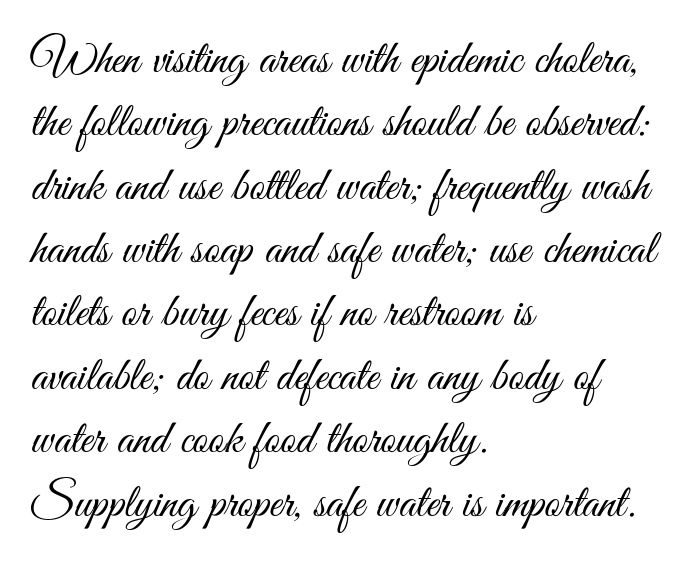
The image shows 48 px light, condensed sans-serif type; set left-aligned, normal line spacing (1.32x), normal letter spacing, not underlined; medium stroke contrast and a small x-height.
